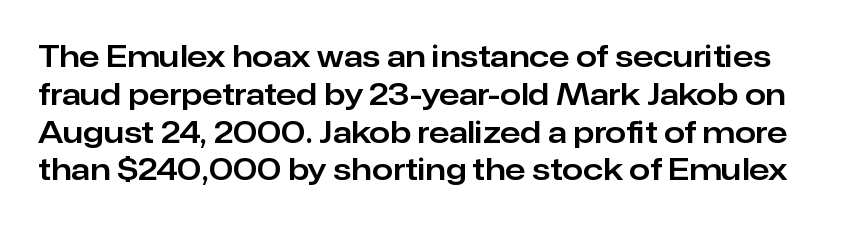
Q: Is the text italic (slanted)? A: No, it is upright.
Q: Is the typeface a serif or a sans-serif typeface? A: Sans-serif.
Q: Is the text underlined? A: No.
Q: Is the spacing between letters normal or unusually wide? A: Normal.
Q: Is the spacing between lines tight, normal or loose? A: Normal.
Q: Width (condensed, normal, or wide)? A: Normal.
Q: Stroke contrast? A: Low.
Q: x-height? A: Medium.
Q: Monospaced? A: No.
